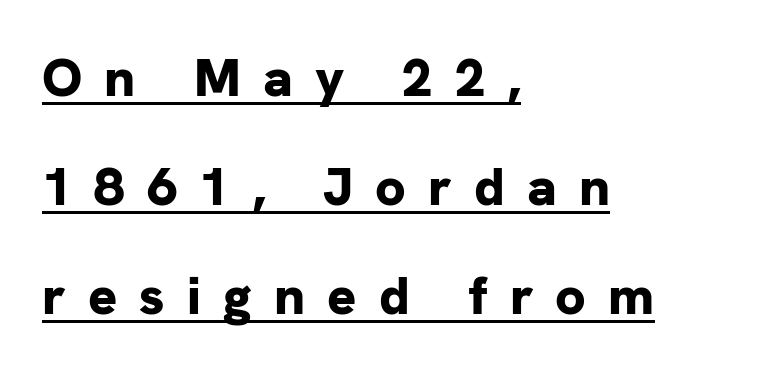
Q: Is the text bold? A: Yes.
Q: Is the text italic (slanted)? A: No, it is upright.
Q: Is the typeface a serif or a sans-serif typeface? A: Sans-serif.
Q: Is the text underlined? A: Yes.
Q: How is the paragraph aligned? A: Left-aligned.
Q: Is the spacing between letters normal or unusually wide? A: Unusually wide.
Q: Is the spacing between lines tight, normal or loose? A: Loose.
Q: Width (condensed, normal, or wide)? A: Normal.
Q: Stroke contrast? A: Low.
Q: x-height? A: Medium.
Q: Monospaced? A: No.
